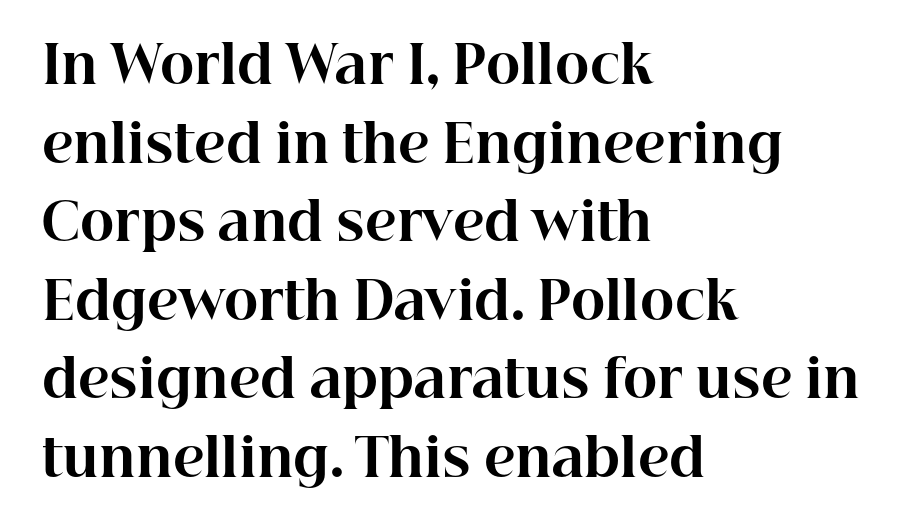
{"serif": "yes", "italic": "no", "bold": "yes", "weight": "bold", "width": "normal", "stroke_contrast": "high", "x_height": "medium", "monospaced": "no", "underline": "no", "align": "left", "line_spacing": "normal", "line_spacing_ratio": 1.51, "letter_spacing": "normal", "letter_spacing_em": 0.0, "glyph_px": 52}
